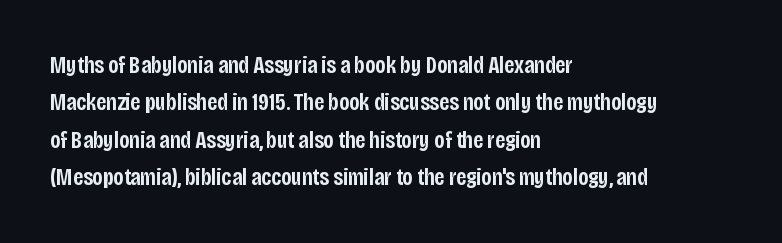
The image shows 24 px text type, upright; set left-aligned, normal line spacing (1.56x), normal letter spacing, not underlined.
